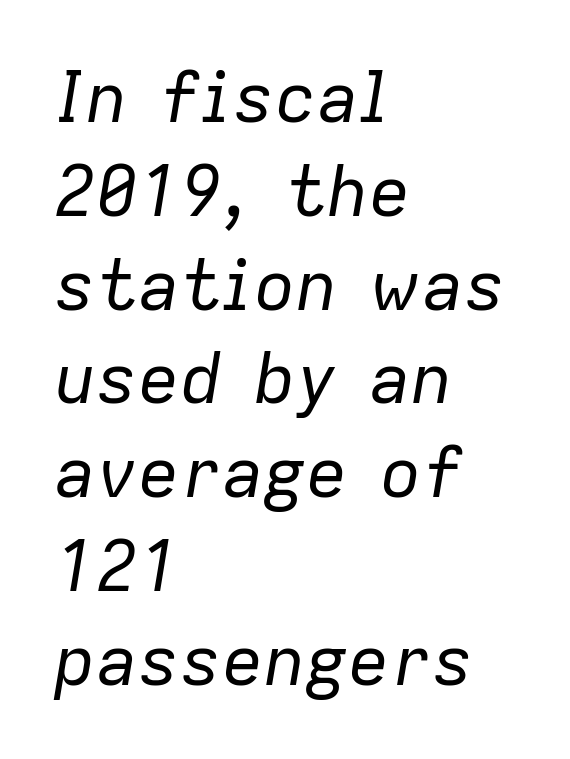
This sample uses plain, unmodified letter spacing. Clear beneath every line of the passage. Summary of weight: not heavy and not bold. Horizontal alignment here is leftward, the default for most running prose. Is this a fixed-width face? No — the glyphs have proportional, varying widths. The rows are spaced the way most documents space them.
